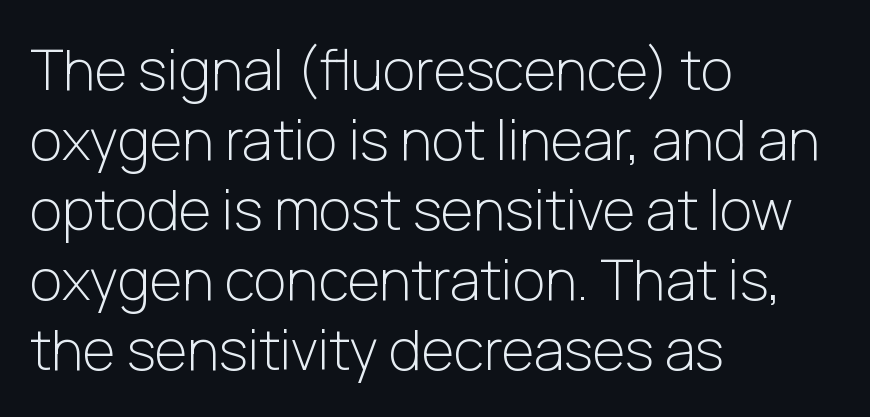
{"serif": "no", "italic": "no", "bold": "no", "weight": "light", "width": "normal", "stroke_contrast": "low", "x_height": "medium", "monospaced": "no", "underline": "no", "align": "left", "line_spacing": "normal", "line_spacing_ratio": 1.25, "letter_spacing": "normal", "letter_spacing_em": 0.0, "glyph_px": 56}
